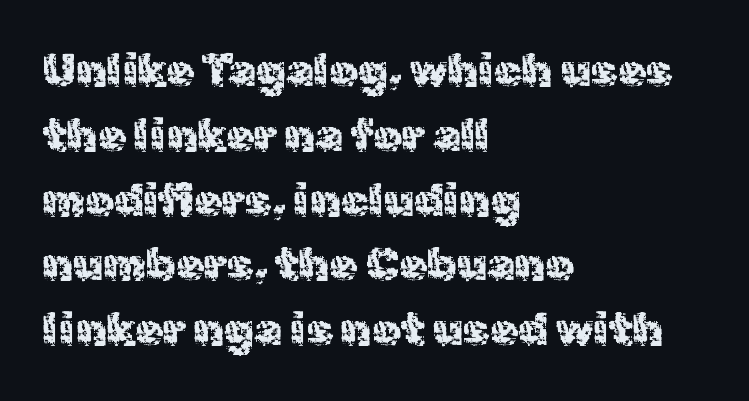
The image shows 45 px regular-weight sans-serif type, upright; set left-aligned, normal line spacing (1.44x), normal letter spacing, not underlined; a medium x-height.
